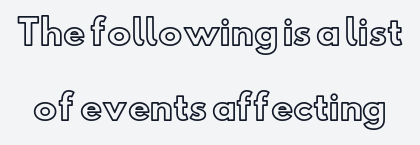
{"italic": "no", "width": "normal", "x_height": "small", "monospaced": "no", "underline": "no", "line_spacing": "loose", "line_spacing_ratio": 2.21, "letter_spacing": "normal", "letter_spacing_em": 0.0, "glyph_px": 34}
